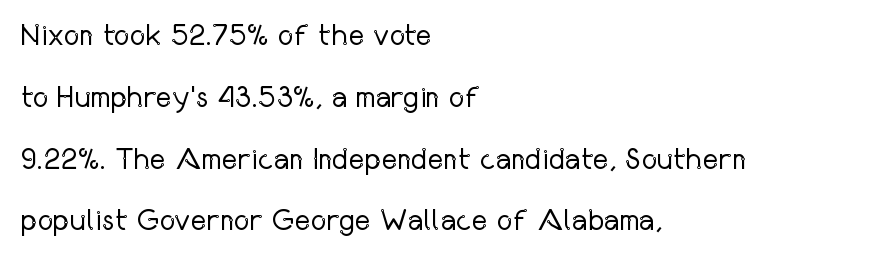
Unbolded letterforms with no extra heft. The typography opts for an upright posture over an oblique one. The rendering uses natural spacing where letterforms have individual widths. In terms of letterform style, serifs are entirely absent.
